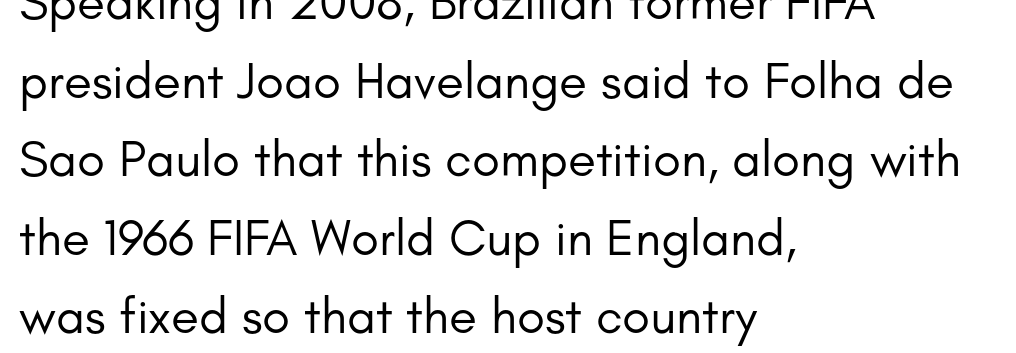
The image shows 51 px regular-weight sans-serif type, upright; set left-aligned, normal line spacing (1.54x), normal letter spacing, not underlined; low stroke contrast and a small x-height.
